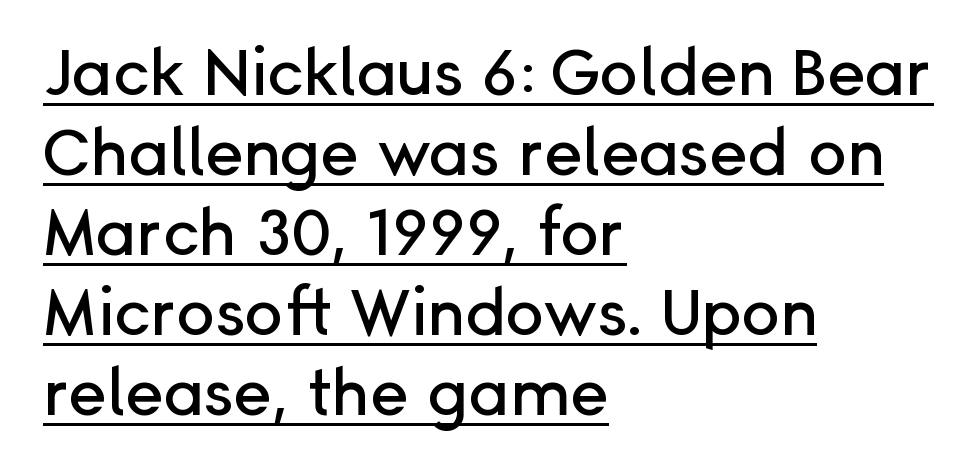
The image shows 65 px sans-serif type, upright; set left-aligned, line spacing 1.23x, normal letter spacing, underlined; low stroke contrast and a medium x-height.
